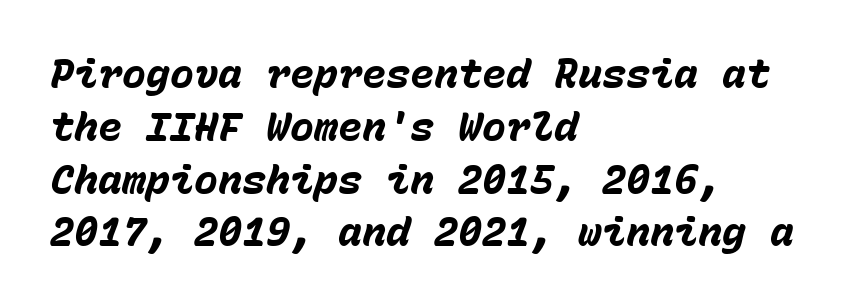
The image shows 40 px heavy type, italic (leaning right), monospaced; set left-aligned, normal line spacing (1.32x), normal letter spacing, not underlined; low stroke contrast and a medium x-height.
